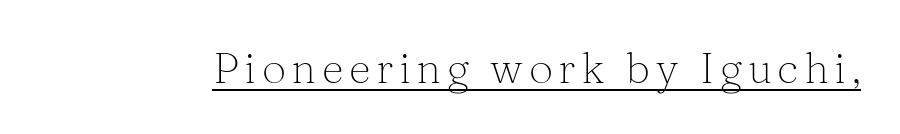
{"serif": "yes", "italic": "no", "bold": "no", "weight": "light", "width": "normal", "stroke_contrast": "medium", "x_height": "medium", "monospaced": "no", "underline": "yes", "glyph_px": 43}
